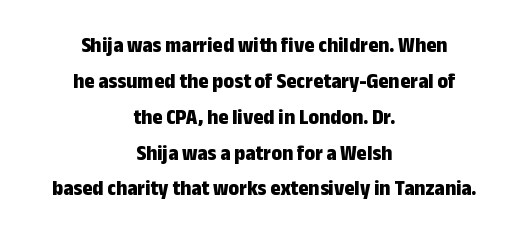
Check the space under the baseline: it is left empty. These words are printed bold, with thick strokes throughout. The horizontal fit of the characters is conventional and even. Upright lettering throughout. The paragraph has two soft edges and a firm central axis.
